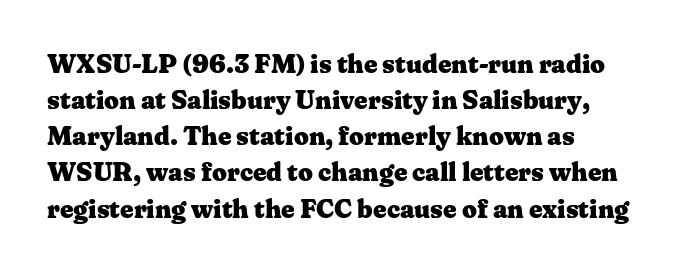
Q: Is the text bold? A: Yes.
Q: Is the text italic (slanted)? A: No, it is upright.
Q: Is the text underlined? A: No.
Q: Is the spacing between letters normal or unusually wide? A: Normal.
Q: Is the spacing between lines tight, normal or loose? A: Normal.
